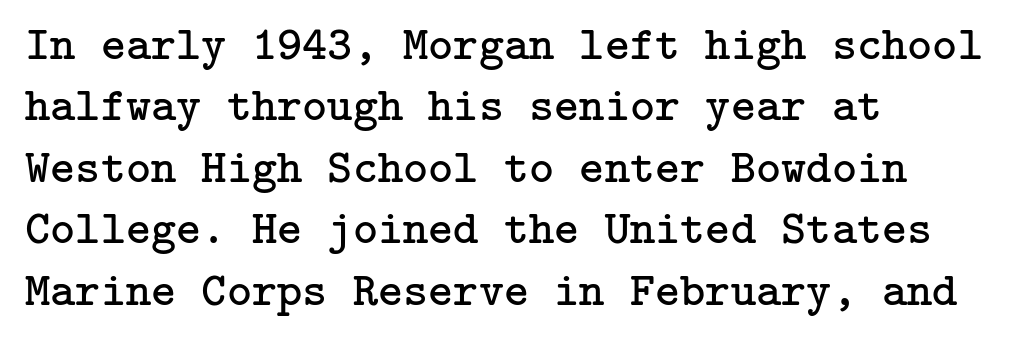
Stroke terminals: seriffed. The space between consecutive lines is moderate. Posture: upright roman. The setting favours the left margin, as ordinary paragraphs usually do. Characters follow at the spacing the type designer built in.
